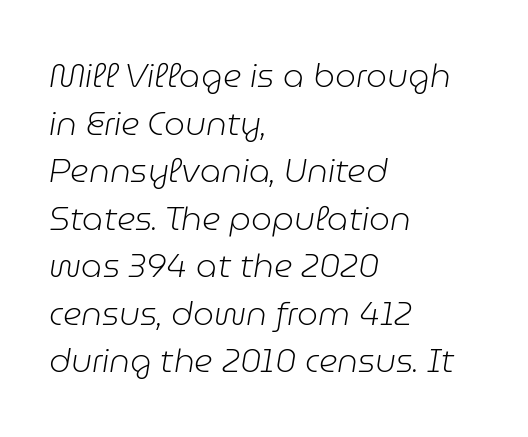
Students, observe: this is what conventionally led text looks like. A bare baseline throughout the passage. An italicized treatment has been applied to the whole sample. Visually the block forms a straight wall on the left and a jagged coastline on the right.
